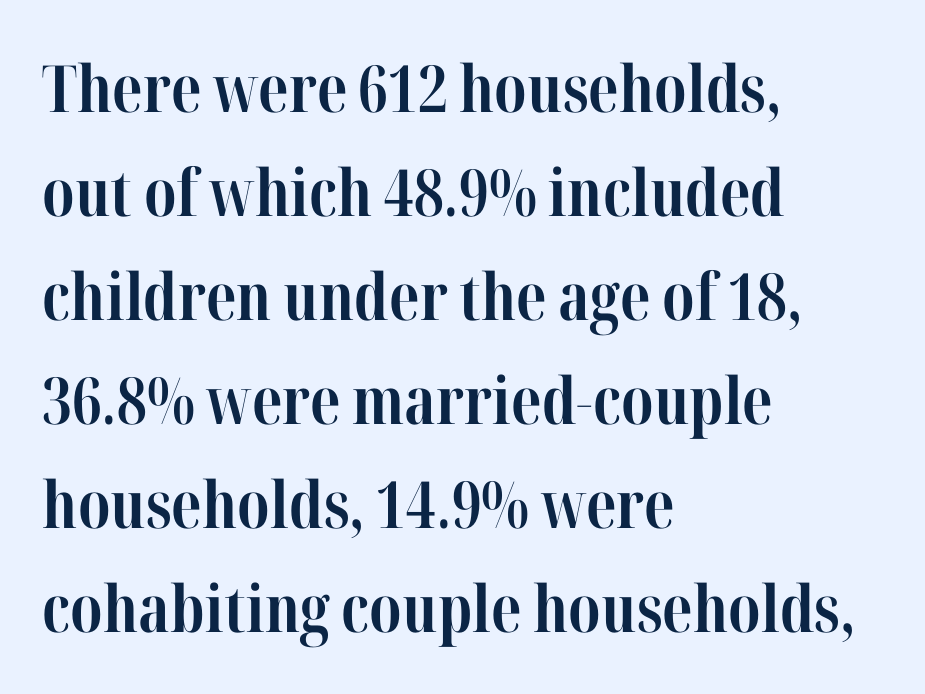
Caption: multi-line text, flush left, ragged right. Standard letterfit; no display-style spreading of the glyphs. The rows are spaced the way most documents space them. Proportional: the letters do not fall into vertical columns.
